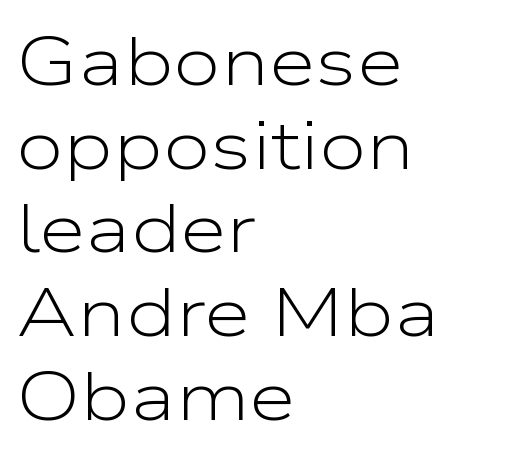
The image shows 68 px light, wide sans-serif type, upright; set left-aligned, line spacing 1.23x, normal letter spacing, not underlined; low stroke contrast and a medium x-height.
